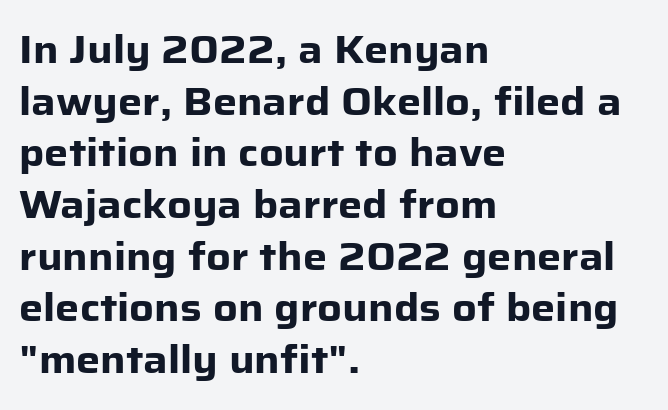
Q: Is the text bold? A: Yes.
Q: Is the text italic (slanted)? A: No, it is upright.
Q: Is the typeface a serif or a sans-serif typeface? A: Sans-serif.
Q: Is the text underlined? A: No.
Q: How is the paragraph aligned? A: Left-aligned.
Q: Is the spacing between letters normal or unusually wide? A: Normal.
Q: Is the spacing between lines tight, normal or loose? A: Normal.
Q: Width (condensed, normal, or wide)? A: Normal.
Q: Stroke contrast? A: Low.
Q: x-height? A: Medium.
Q: Monospaced? A: No.
